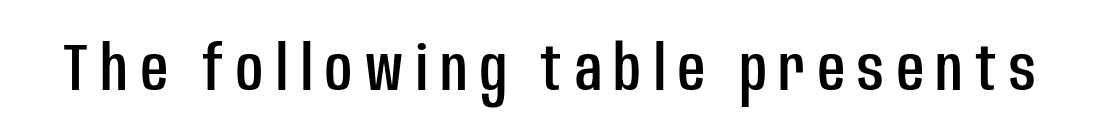
Q: Is the text italic (slanted)? A: No, it is upright.
Q: Is the typeface a serif or a sans-serif typeface? A: Sans-serif.
Q: Is the text underlined? A: No.
Q: Width (condensed, normal, or wide)? A: Condensed.
Q: Stroke contrast? A: Low.
Q: x-height? A: Large.
Q: Monospaced? A: No.
